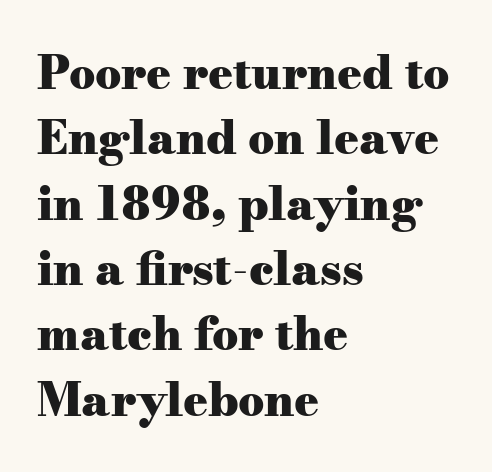
{"serif": "yes", "italic": "no", "bold": "yes", "weight": "heavy", "width": "wide", "stroke_contrast": "medium", "x_height": "small", "monospaced": "no", "underline": "no", "align": "left", "line_spacing": "normal", "line_spacing_ratio": 1.42, "letter_spacing": "normal", "letter_spacing_em": 0.0, "glyph_px": 46}
